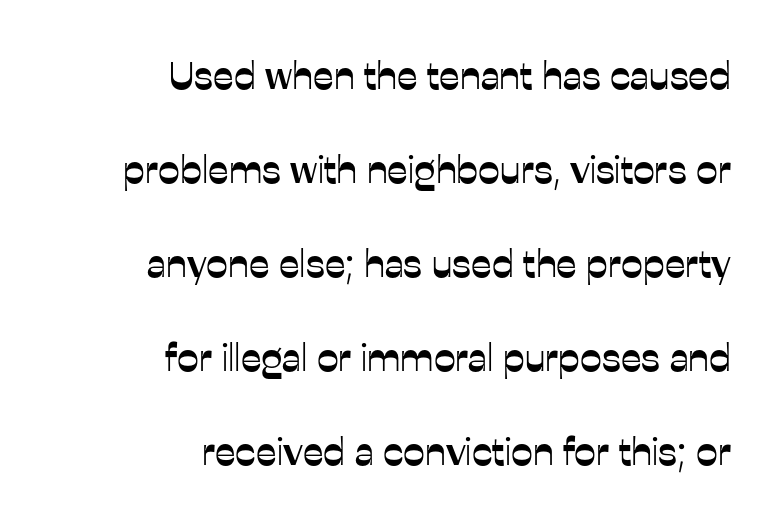
Q: Is the text italic (slanted)? A: No, it is upright.
Q: Is the typeface a serif or a sans-serif typeface? A: Sans-serif.
Q: Is the text underlined? A: No.
Q: How is the paragraph aligned? A: Right-aligned.
Q: Is the spacing between letters normal or unusually wide? A: Normal.
Q: Is the spacing between lines tight, normal or loose? A: Loose.
Q: Width (condensed, normal, or wide)? A: Normal.
Q: Stroke contrast? A: Low.
Q: x-height? A: Medium.
Q: Monospaced? A: No.
